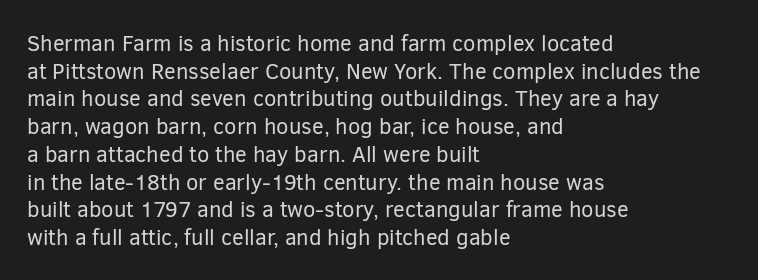
The typeface has the unassuming heft of standard copy or less. Vertical strokes here are truly vertical. A clean baseline with only descenders dipping below it. Default kerning and tracking; the words read as compact shapes.
